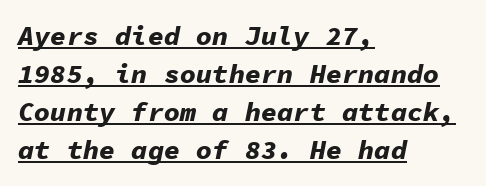
The image shows 27 px bold type, italic (leaning right); set left-aligned, normal line spacing (1.41x), normal letter spacing, underlined.
